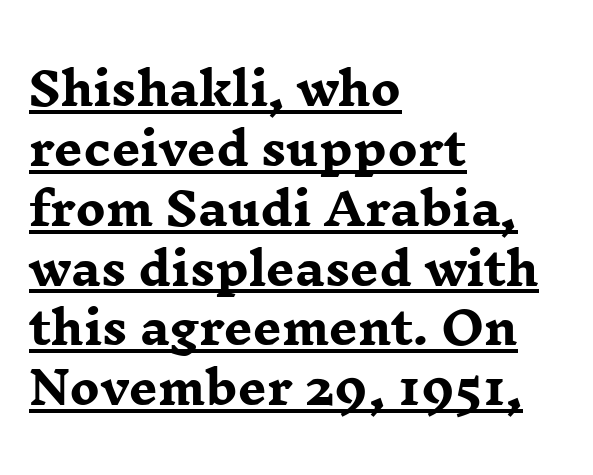
Here the designer chose a conventional face with non-uniform glyph widths. In CSS terms this would be text-align: left. This sample uses a serif face. What's the leading like? Ordinary, nothing unusual.
